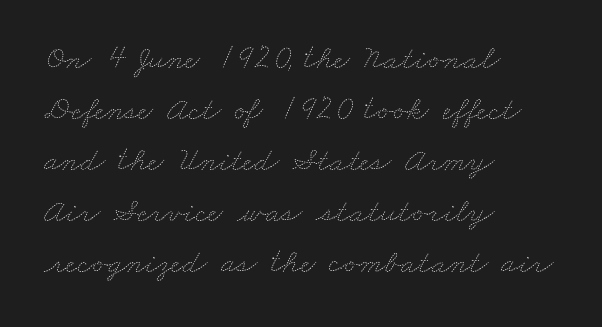
The text block is weighted toward the left margin, trailing off unevenly rightward. The zone under the glyphs is completely vacant. The rendering uses natural spacing where letterforms have individual widths. Weight class: somewhere from thin through regular. You could call the tracking neutral — neither tight nor loose. A normal amount of white space separates one row of letters from the next.
